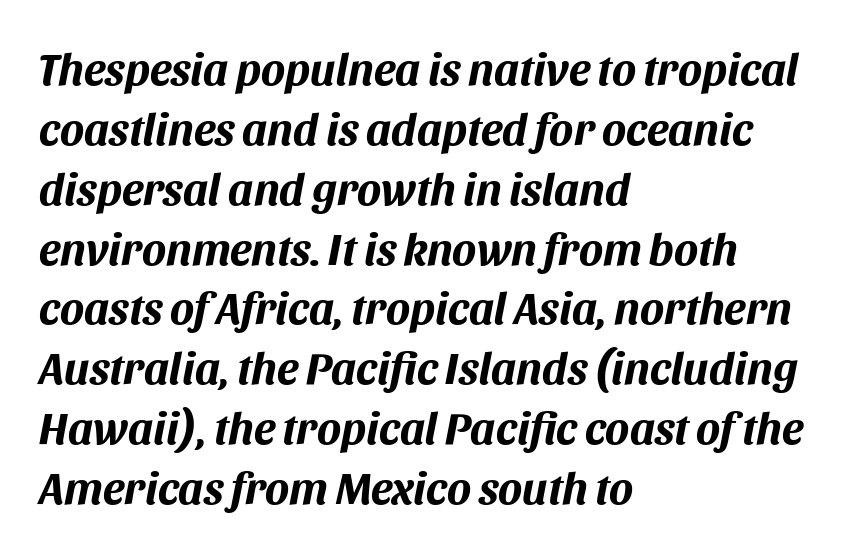
A typesetter would call this proportional, since set widths differ per character. The glyphs have the mass of a bold cut. Where is the straight margin? On the left. The passage shown stacks its lines at a standard gap.
